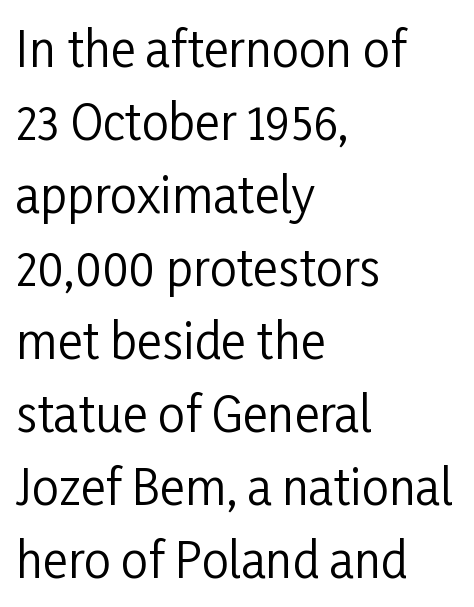
The image shows 48 px regular-weight, condensed sans-serif type, upright; set left-aligned, normal line spacing (1.52x), normal letter spacing, not underlined; low stroke contrast and a medium x-height.
